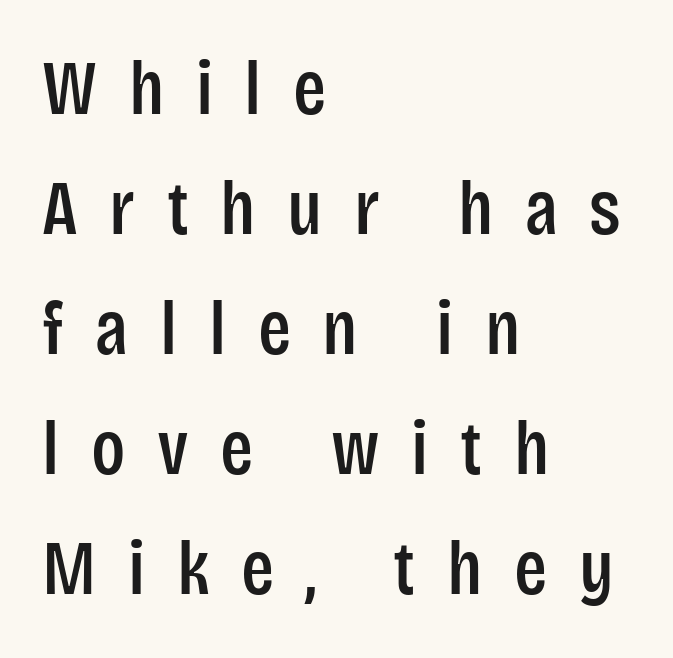
The image shows 77 px condensed sans-serif type, upright; set left-aligned, normal line spacing (1.56x), unusually wide letter spacing (+0.41 em), not underlined; low stroke contrast and a large x-height.
